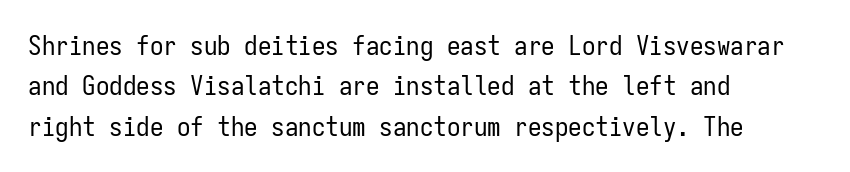
Q: Is the text bold? A: No.
Q: Is the text italic (slanted)? A: No, it is upright.
Q: Is the text underlined? A: No.
Q: How is the paragraph aligned? A: Left-aligned.
Q: Is the spacing between letters normal or unusually wide? A: Normal.
Q: Is the spacing between lines tight, normal or loose? A: Normal.
